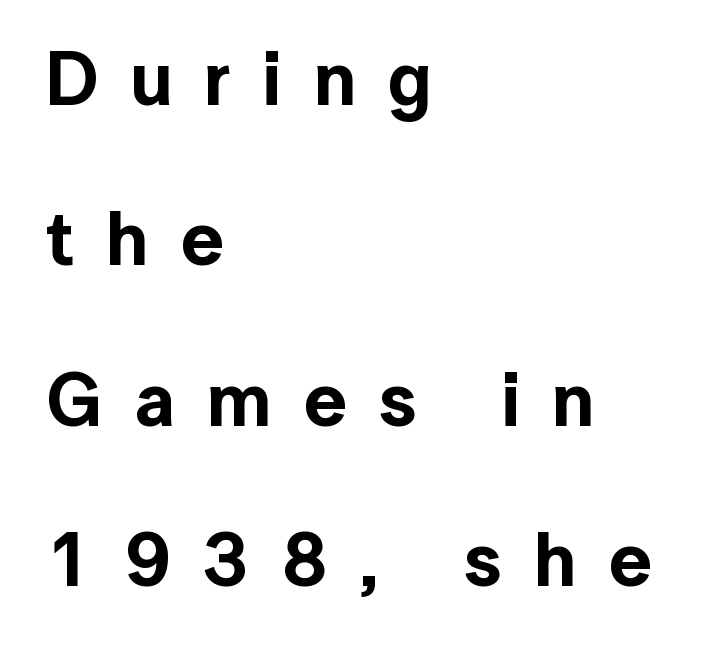
Q: Is the text italic (slanted)? A: No, it is upright.
Q: Is the typeface a serif or a sans-serif typeface? A: Sans-serif.
Q: Is the text underlined? A: No.
Q: How is the paragraph aligned? A: Left-aligned.
Q: Is the spacing between letters normal or unusually wide? A: Unusually wide.
Q: Is the spacing between lines tight, normal or loose? A: Loose.
Q: Width (condensed, normal, or wide)? A: Normal.
Q: x-height? A: Medium.
Q: Monospaced? A: No.
